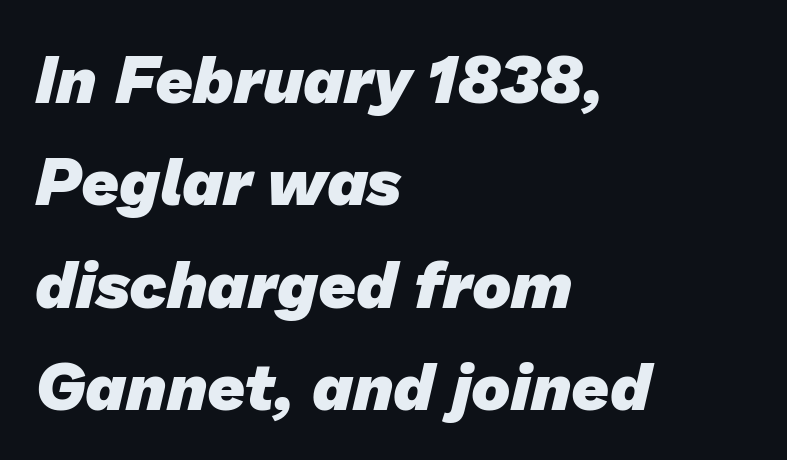
The image shows 66 px heavy sans-serif type; set left-aligned, normal line spacing (1.55x), normal letter spacing, not underlined; low stroke contrast and a medium x-height.
